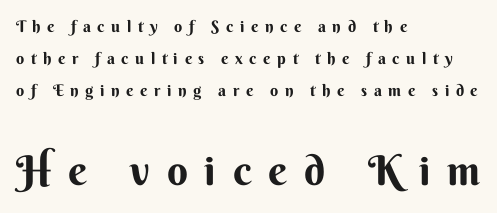
The glyphs are unaccompanied by any horizontal stroke below them. Check where the strokes stop: nothing finishes them off — pure sans. This sample trades compactness for vertical openness between lines. The more generous point size was reserved for the lower chunk. Horizontal alignment here is leftward, the default for most running prose.
